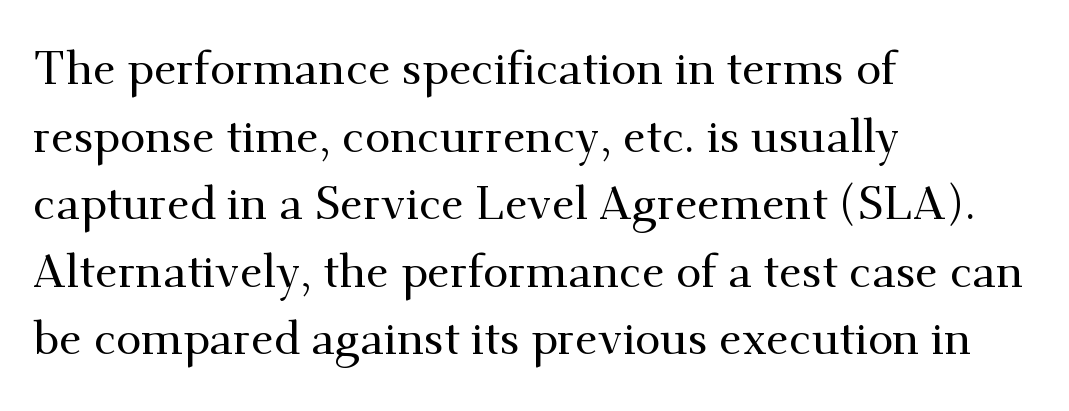
Ascenders rise straight up at ninety degrees. Here the designer chose a conventional face with non-uniform glyph widths. This is serif lettering, the kind often seen in printed books. The letterforms sit shoulder to shoulder at normal distance.
